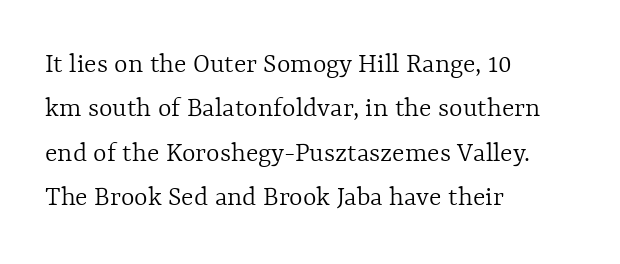
Q: Is the text bold? A: No.
Q: Is the text italic (slanted)? A: No, it is upright.
Q: Is the text underlined? A: No.
Q: How is the paragraph aligned? A: Left-aligned.
Q: Is the spacing between letters normal or unusually wide? A: Normal.
Q: Is the spacing between lines tight, normal or loose? A: Normal.
Q: Width (condensed, normal, or wide)? A: Normal.
Q: x-height? A: Medium.
Q: Monospaced? A: No.
